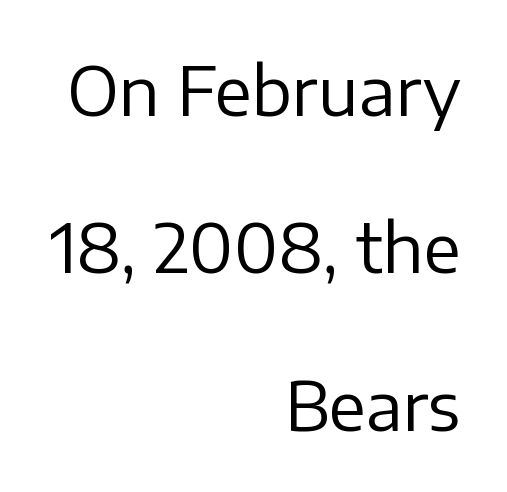
Q: Is the text bold? A: No.
Q: Is the text italic (slanted)? A: No, it is upright.
Q: Is the typeface a serif or a sans-serif typeface? A: Sans-serif.
Q: Is the text underlined? A: No.
Q: How is the paragraph aligned? A: Right-aligned.
Q: Is the spacing between letters normal or unusually wide? A: Normal.
Q: Is the spacing between lines tight, normal or loose? A: Loose.
Q: Width (condensed, normal, or wide)? A: Normal.
Q: Stroke contrast? A: Low.
Q: x-height? A: Medium.
Q: Monospaced? A: No.
